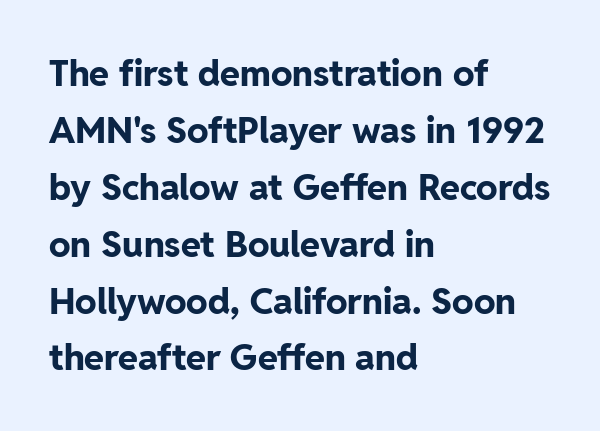
Q: Is the text bold? A: Yes.
Q: Is the text italic (slanted)? A: No, it is upright.
Q: Is the typeface a serif or a sans-serif typeface? A: Sans-serif.
Q: Is the text underlined? A: No.
Q: How is the paragraph aligned? A: Left-aligned.
Q: Is the spacing between letters normal or unusually wide? A: Normal.
Q: Is the spacing between lines tight, normal or loose? A: Normal.
Q: Width (condensed, normal, or wide)? A: Normal.
Q: Stroke contrast? A: Low.
Q: x-height? A: Medium.
Q: Monospaced? A: No.
